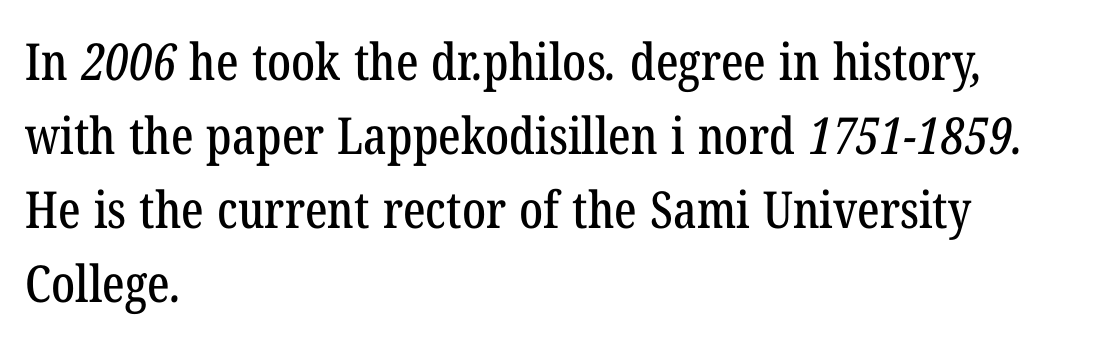
{"serif": "yes", "width": "condensed", "stroke_contrast": "low", "x_height": "medium", "monospaced": "no", "underline": "no", "align": "left", "line_spacing": "normal", "line_spacing_ratio": 1.45, "letter_spacing": "normal", "letter_spacing_em": 0.0, "glyph_px": 51}
